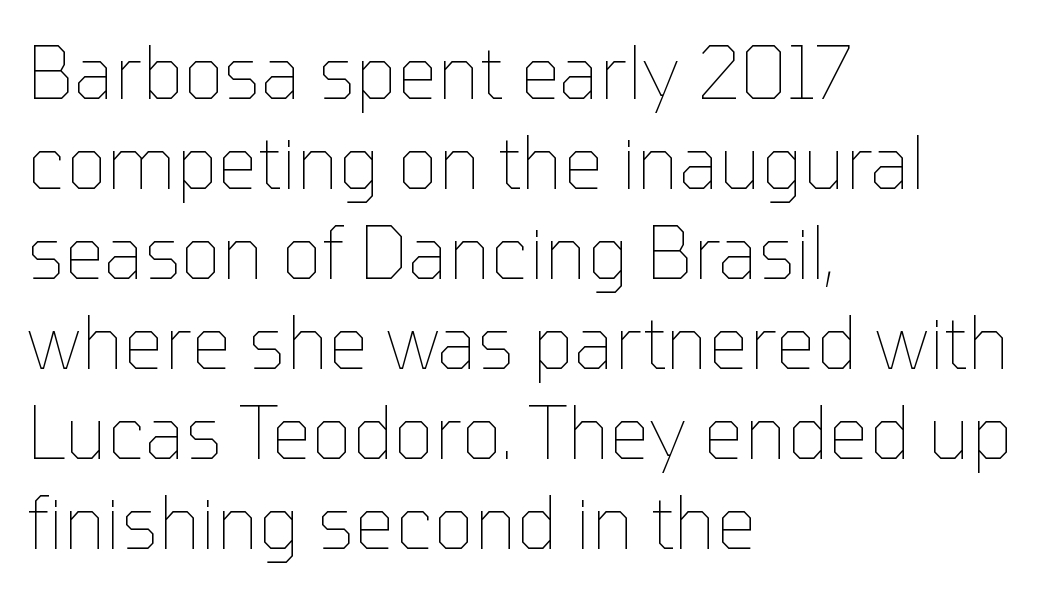
{"italic": "no", "bold": "no", "weight": "thin", "width": "normal", "stroke_contrast": "low", "x_height": "medium", "monospaced": "no", "underline": "no", "align": "left", "line_spacing": "normal", "line_spacing_ratio": 1.25, "letter_spacing": "normal", "letter_spacing_em": 0.0, "glyph_px": 72}
